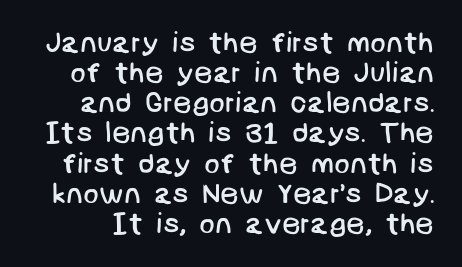
{"serif": "no", "bold": "no", "weight": "regular", "width": "normal", "stroke_contrast": "low", "x_height": "large", "underline": "no", "line_spacing": "tight", "line_spacing_ratio": 1.04, "letter_spacing": "normal", "letter_spacing_em": 0.0, "glyph_px": 29}
